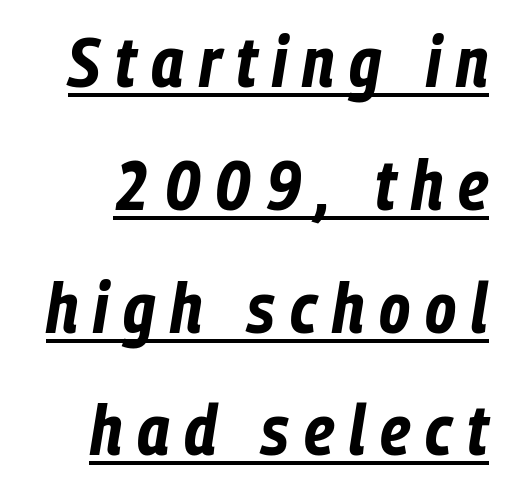
{"italic": "yes", "lean": "right", "slant_degrees": 9, "bold": "yes", "weight": "bold", "width": "condensed", "stroke_contrast": "low", "x_height": "medium", "monospaced": "no", "underline": "yes", "align": "right", "line_spacing_ratio": 1.73, "letter_spacing": "wide", "letter_spacing_em": 0.21, "glyph_px": 71}
